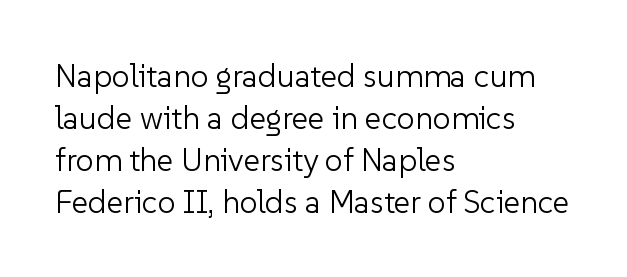
Q: Is the text bold? A: No.
Q: Is the text italic (slanted)? A: No, it is upright.
Q: Is the typeface a serif or a sans-serif typeface? A: Sans-serif.
Q: Is the text underlined? A: No.
Q: How is the paragraph aligned? A: Left-aligned.
Q: Is the spacing between letters normal or unusually wide? A: Normal.
Q: Is the spacing between lines tight, normal or loose? A: Normal.
Q: Width (condensed, normal, or wide)? A: Normal.
Q: Stroke contrast? A: Low.
Q: x-height? A: Medium.
Q: Monospaced? A: No.
